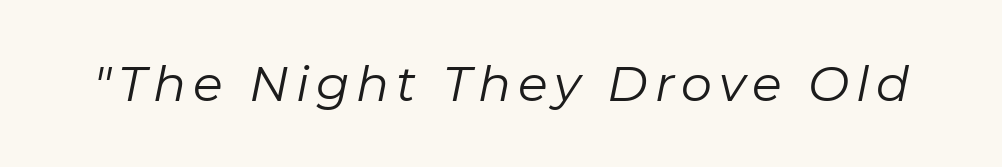
The image shows 49 px regular-weight type, italic (leaning right); set not underlined; low stroke contrast and a medium x-height.
